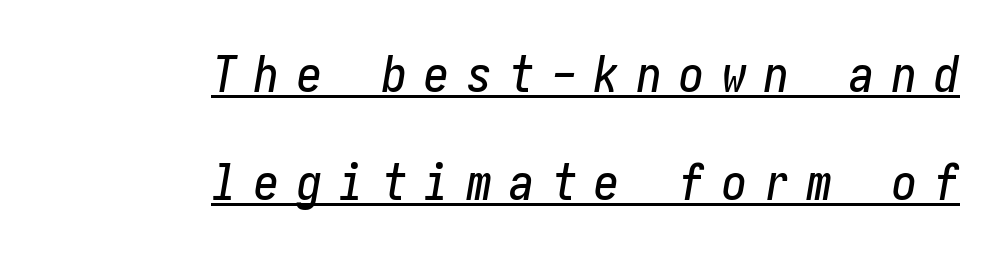
Q: Is the text italic (slanted)? A: Yes, it leans right by about 10 degrees.
Q: Is the text underlined? A: Yes.
Q: How is the paragraph aligned? A: Right-aligned.
Q: Is the spacing between letters normal or unusually wide? A: Unusually wide.
Q: Is the spacing between lines tight, normal or loose? A: Loose.
Q: Width (condensed, normal, or wide)? A: Condensed.
Q: Stroke contrast? A: Low.
Q: x-height? A: Medium.
